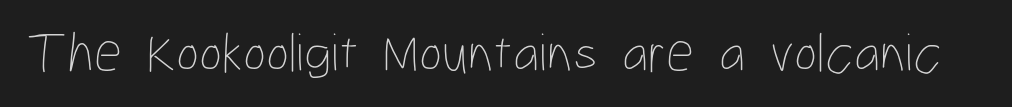
{"italic": "no", "bold": "no", "weight": "thin", "width": "condensed", "stroke_contrast": "low", "x_height": "medium", "monospaced": "no", "underline": "no", "letter_spacing": "normal", "letter_spacing_em": 0.0, "glyph_px": 55}
